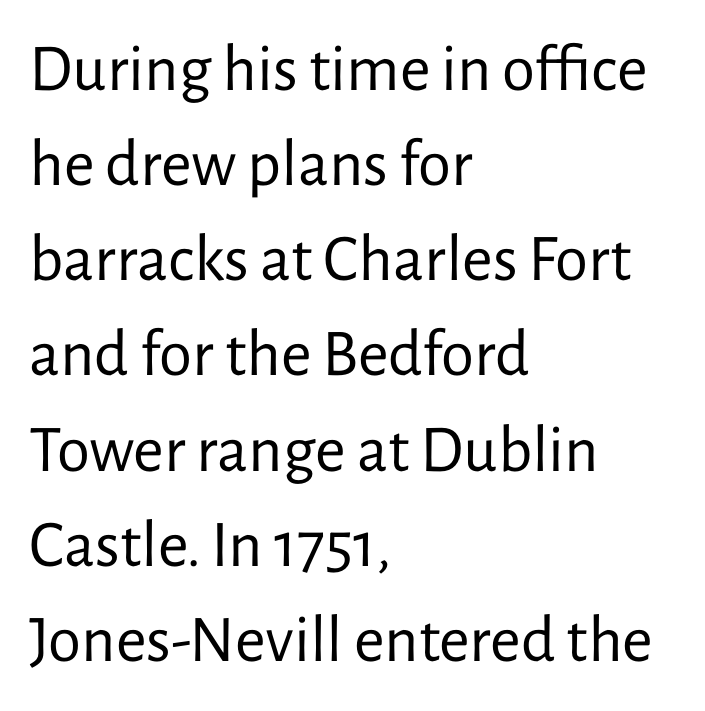
{"serif": "no", "italic": "no", "bold": "no", "weight": "regular", "width": "normal", "stroke_contrast": "low", "x_height": "medium", "monospaced": "no", "underline": "no", "align": "left", "line_spacing": "normal", "line_spacing_ratio": 1.42, "letter_spacing": "normal", "letter_spacing_em": 0.0, "glyph_px": 67}
